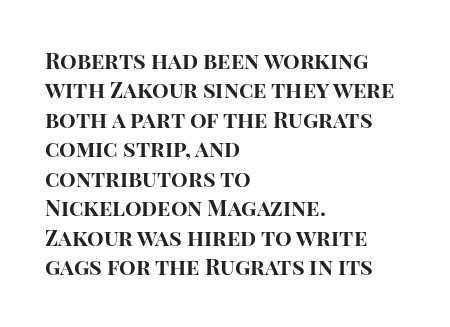
Q: Is the text bold? A: Yes.
Q: Is the text italic (slanted)? A: No, it is upright.
Q: Is the text underlined? A: No.
Q: How is the paragraph aligned? A: Left-aligned.
Q: Is the spacing between letters normal or unusually wide? A: Normal.
Q: Is the spacing between lines tight, normal or loose? A: Normal.
